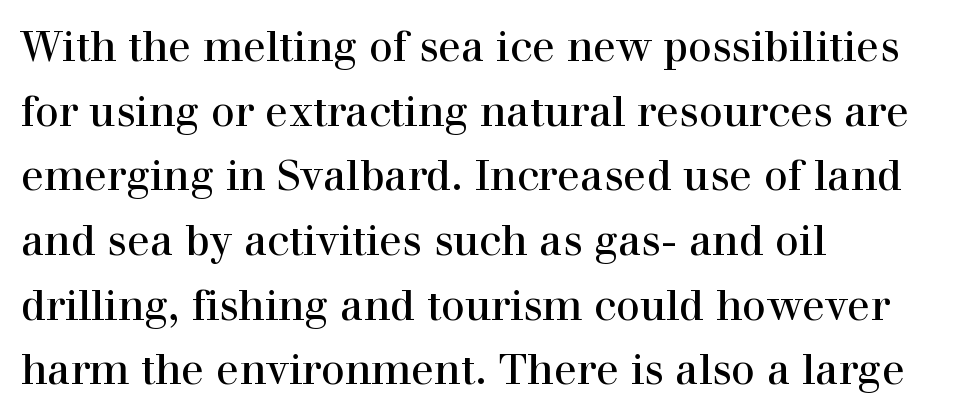
Q: Is the text italic (slanted)? A: No, it is upright.
Q: Is the typeface a serif or a sans-serif typeface? A: Serif.
Q: Is the text underlined? A: No.
Q: How is the paragraph aligned? A: Left-aligned.
Q: Is the spacing between letters normal or unusually wide? A: Normal.
Q: Is the spacing between lines tight, normal or loose? A: Normal.
Q: Width (condensed, normal, or wide)? A: Normal.
Q: x-height? A: Medium.
Q: Monospaced? A: No.
